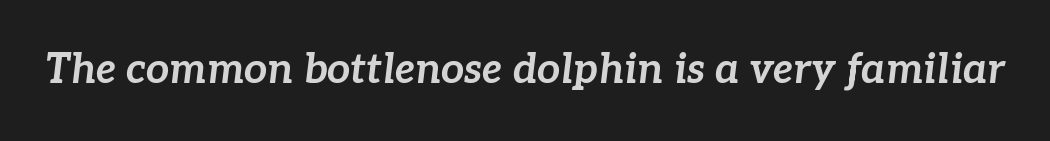
Q: Is the text bold? A: Yes.
Q: Is the text italic (slanted)? A: Yes, it leans right by about 7 degrees.
Q: Is the text underlined? A: No.
Q: Is the spacing between letters normal or unusually wide? A: Normal.
Q: Width (condensed, normal, or wide)? A: Normal.
Q: Stroke contrast? A: Low.
Q: x-height? A: Medium.
Q: Monospaced? A: No.
